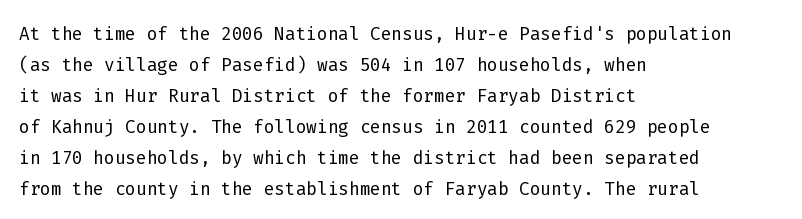
Q: Is the text bold? A: No.
Q: Is the text italic (slanted)? A: No, it is upright.
Q: Is the text underlined? A: No.
Q: How is the paragraph aligned? A: Left-aligned.
Q: Is the spacing between letters normal or unusually wide? A: Normal.
